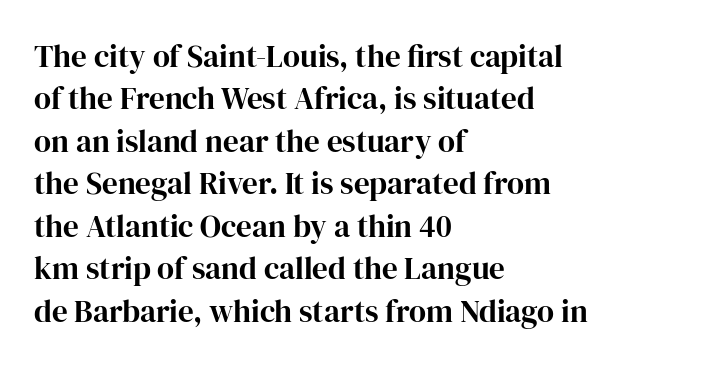
The image shows 31 px bold serif type, upright; set left-aligned, normal line spacing (1.37x), normal letter spacing, not underlined; high stroke contrast and a medium x-height.
